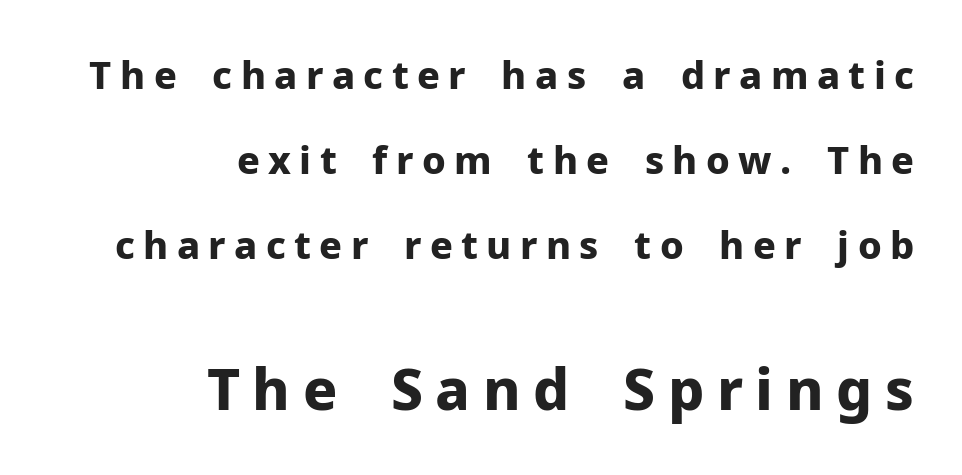
{"serif": "no", "italic": "no", "bold": "yes", "weight": "bold", "width": "normal", "stroke_contrast": "low", "x_height": "medium", "monospaced": "no", "underline": "no", "align": "right", "line_spacing": "loose", "line_spacing_ratio": 2.24, "letter_spacing": "wide", "letter_spacing_em": 0.22, "larger_block": "second", "size_ratio": 1.5, "glyph_px": 57}
